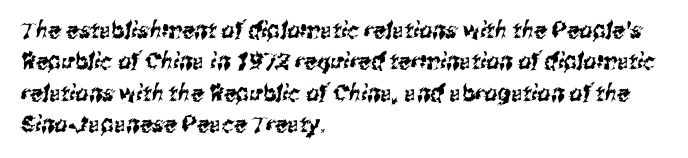
Students, note that the glyphs here touch the page at normal intervals. Rule under the text: the space is simply empty. Summary of vertical rhythm: regular, with standard interline spacing. Horizontally, the lines are justified to the leading edge only.
